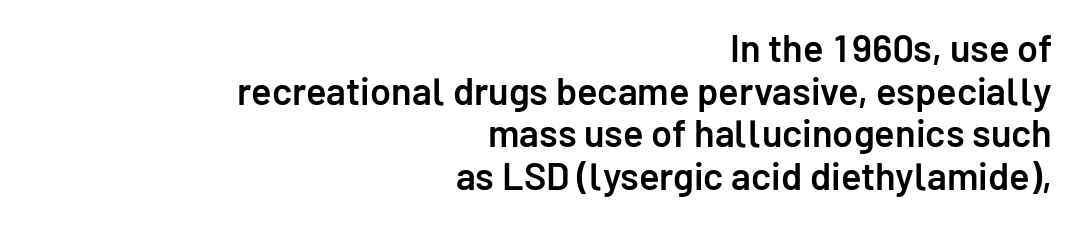
Q: Is the text bold? A: Semi-bold.
Q: Is the text italic (slanted)? A: No, it is upright.
Q: Is the typeface a serif or a sans-serif typeface? A: Sans-serif.
Q: Is the text underlined? A: No.
Q: How is the paragraph aligned? A: Right-aligned.
Q: Is the spacing between letters normal or unusually wide? A: Normal.
Q: Is the spacing between lines tight, normal or loose? A: Tight.
Q: Width (condensed, normal, or wide)? A: Normal.
Q: Stroke contrast? A: Low.
Q: x-height? A: Medium.
Q: Monospaced? A: No.
